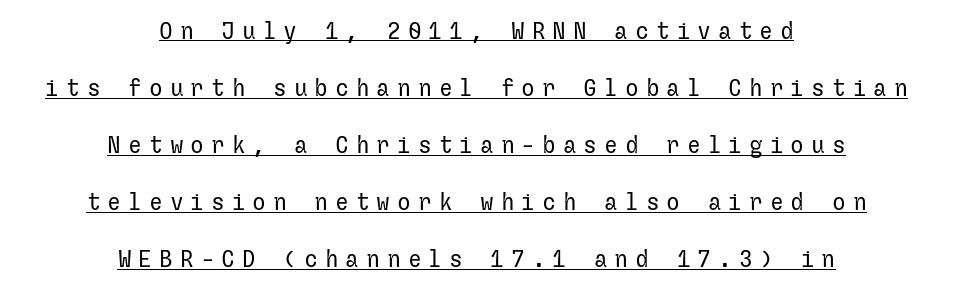
The image shows 23 px text type, upright; set centered, loose line spacing (2.48x), unusually wide letter spacing (+0.3 em), underlined.
